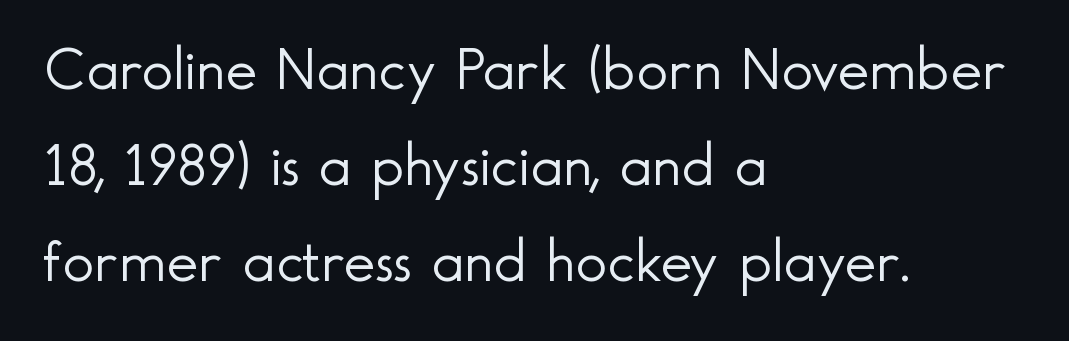
The image shows 60 px light sans-serif type, upright; set left-aligned, normal line spacing (1.6x), normal letter spacing, not underlined; a small x-height.
